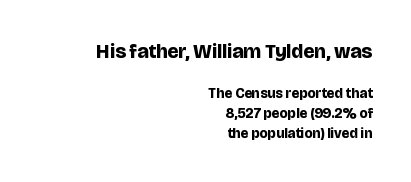
The image shows 20 px bold type, upright; set right-aligned, normal line spacing (1.44x), normal letter spacing, not underlined; the first (top) block is 1.43x larger.
